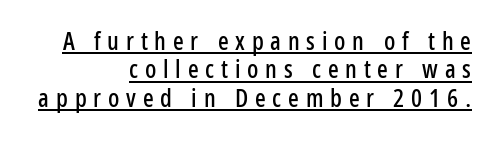
The letters are spread apart with noticeably loose tracking. This rendering features underlined lettering. Cramped leading. Italic? Not at all — the glyphs are vertical.
